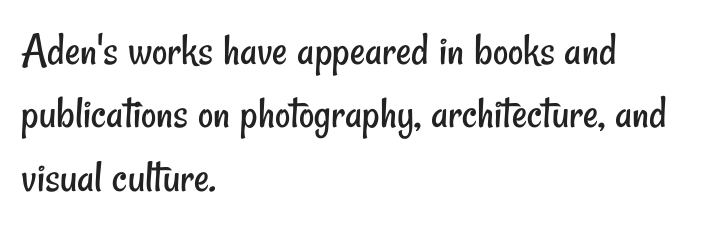
Q: Is the text bold? A: No.
Q: Is the typeface a serif or a sans-serif typeface? A: Sans-serif.
Q: Is the text underlined? A: No.
Q: How is the paragraph aligned? A: Left-aligned.
Q: Is the spacing between letters normal or unusually wide? A: Normal.
Q: Is the spacing between lines tight, normal or loose? A: Normal.
Q: Width (condensed, normal, or wide)? A: Condensed.
Q: Stroke contrast? A: Low.
Q: x-height? A: Small.
Q: Monospaced? A: No.
